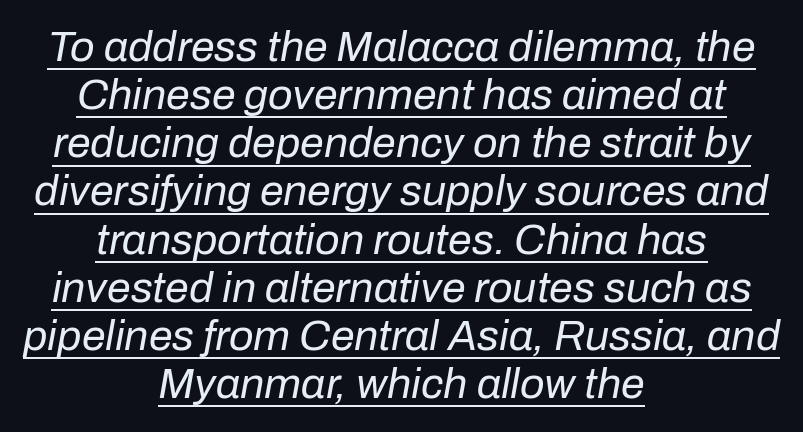
Q: Is the text bold? A: No.
Q: Is the text italic (slanted)? A: Yes, it leans right by about 10 degrees.
Q: Is the text underlined? A: Yes.
Q: How is the paragraph aligned? A: Centered.
Q: Is the spacing between letters normal or unusually wide? A: Normal.
Q: Is the spacing between lines tight, normal or loose? A: Tight.
Q: Width (condensed, normal, or wide)? A: Normal.
Q: Stroke contrast? A: Low.
Q: x-height? A: Medium.
Q: Monospaced? A: No.
